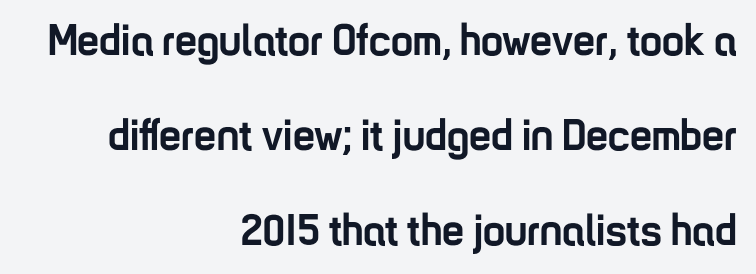
Q: Is the text bold? A: Yes.
Q: Is the text italic (slanted)? A: No, it is upright.
Q: Is the typeface a serif or a sans-serif typeface? A: Sans-serif.
Q: Is the text underlined? A: No.
Q: How is the paragraph aligned? A: Right-aligned.
Q: Is the spacing between letters normal or unusually wide? A: Normal.
Q: Is the spacing between lines tight, normal or loose? A: Loose.
Q: Width (condensed, normal, or wide)? A: Condensed.
Q: Stroke contrast? A: Low.
Q: x-height? A: Medium.
Q: Monospaced? A: No.
